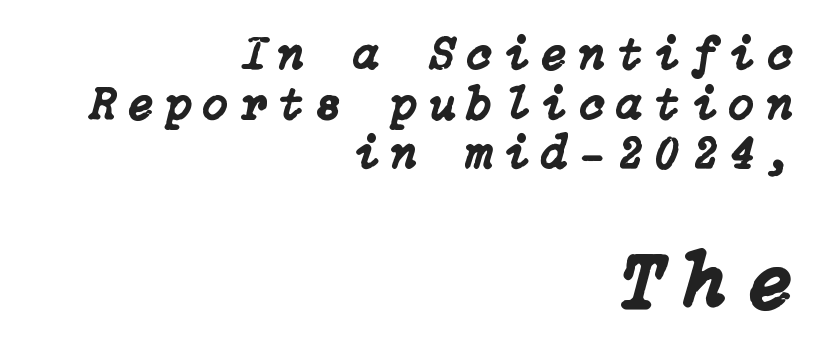
{"italic": "yes", "lean": "right", "slant_degrees": 15, "width": "normal", "stroke_contrast": "low", "x_height": "medium", "underline": "no", "align": "right", "line_spacing": "tight", "line_spacing_ratio": 1.08, "letter_spacing": "wide", "letter_spacing_em": 0.27, "larger_block": "second", "size_ratio": 1.74, "glyph_px": 80}
